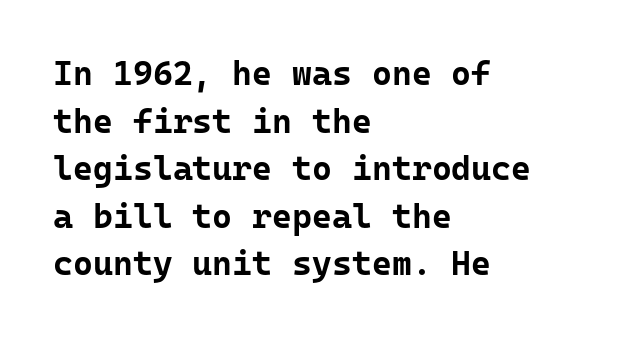
The ragged edge is on the right, which tells us the setting is flush left. The rendering keeps characters at their native spacing. No word sits above an underline. A typesetter would mark this as roman, not italic. Leading: standard.
